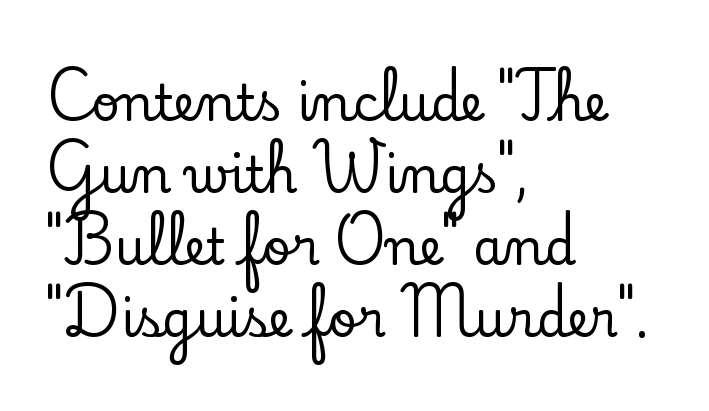
{"serif": "yes", "italic": "no", "width": "normal", "stroke_contrast": "low", "x_height": "small", "monospaced": "no", "underline": "no", "align": "left", "line_spacing": "normal", "line_spacing_ratio": 1.47, "letter_spacing": "normal", "letter_spacing_em": 0.0, "glyph_px": 49}
